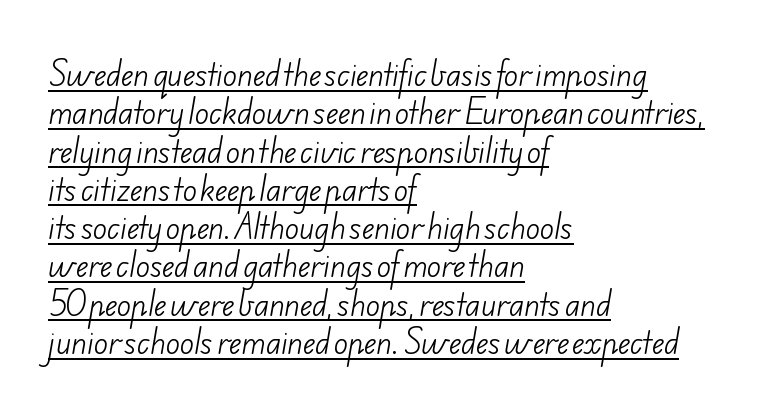
Q: Is the text bold? A: No.
Q: Is the typeface a serif or a sans-serif typeface? A: Sans-serif.
Q: Is the text underlined? A: Yes.
Q: How is the paragraph aligned? A: Left-aligned.
Q: Is the spacing between letters normal or unusually wide? A: Normal.
Q: Is the spacing between lines tight, normal or loose? A: Normal.
Q: Width (condensed, normal, or wide)? A: Normal.
Q: Stroke contrast? A: Low.
Q: x-height? A: Small.
Q: Monospaced? A: No.
